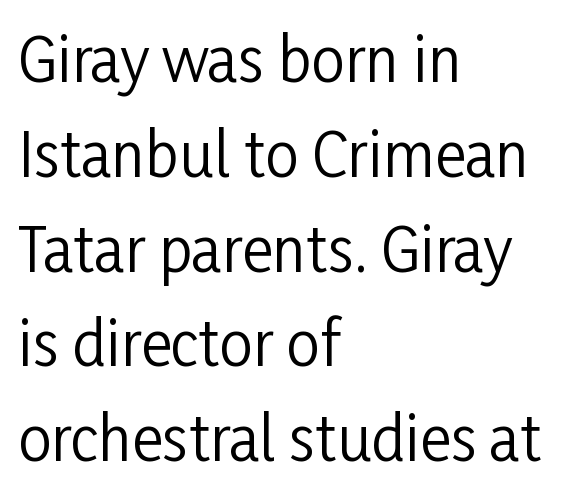
The baseline area is clear. Each letter keeps its own natural width here, so spacing adapts to shape. The font is comparable to plain body text, perhaps lighter. Ascenders rise straight up at ninety degrees. Line beginnings align vertically; line endings do not. What kind of face is this? One without serifs — a sans.
